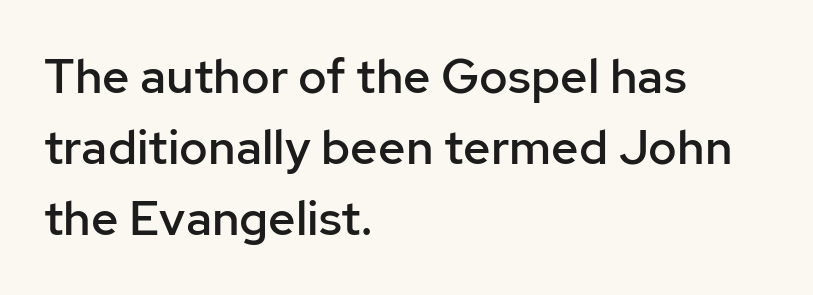
The image shows 48 px semibold sans-serif type, upright; set left-aligned, normal line spacing (1.48x), normal letter spacing, not underlined; low stroke contrast and a medium x-height.
